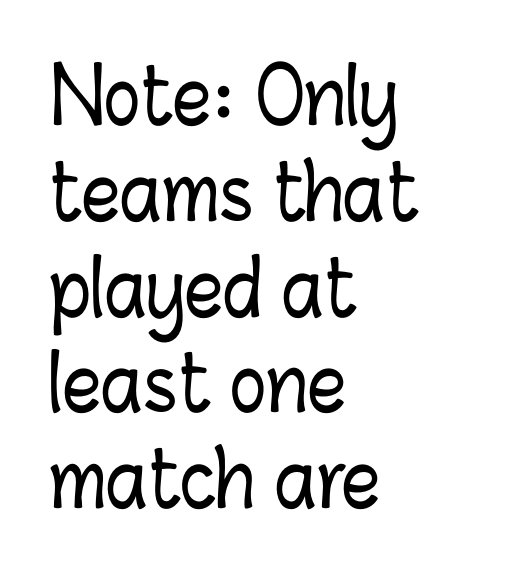
The image shows 76 px condensed type, upright; set left-aligned, normal line spacing (1.26x), normal letter spacing, not underlined; low stroke contrast and a medium x-height.
